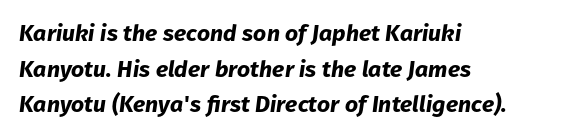
The face used here is rendered with its standard letterfit. Lines of text with bare space underneath. The characters look thick and weighty, a clear bold. Line beginnings align vertically; line endings do not. The rows are spaced the way most documents space them.
